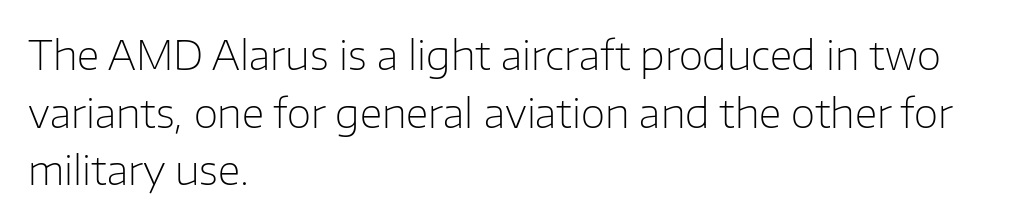
The image shows 40 px light sans-serif type, upright; set left-aligned, normal line spacing (1.44x), normal letter spacing, not underlined; low stroke contrast and a medium x-height.
